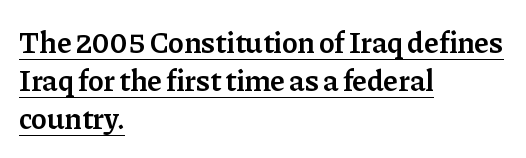
The tracking reads as untouched default to a designer's eye. Students, observe the line beneath the letters — that is underlining. The paragraph shown leans on its left margin. Whoever set this chose a conventional vertical rhythm. Its strokes are somewhat broadened, the hallmark of semibold type.
